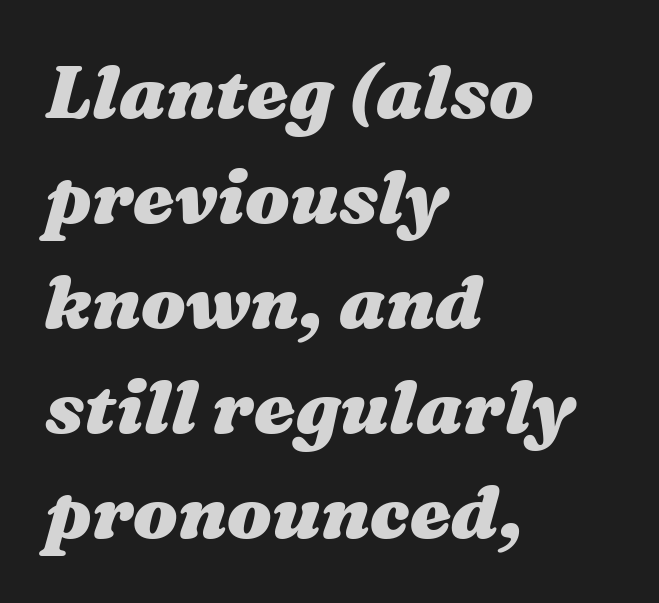
Nothing unusual about the tracking: characters are spaced as the font intends. It's the slanting kind of type. These lines are rendered in a variable-pitch font. The ragged edge is on the right, which tells us the setting is flush left. Has an underline been added? It has not.
